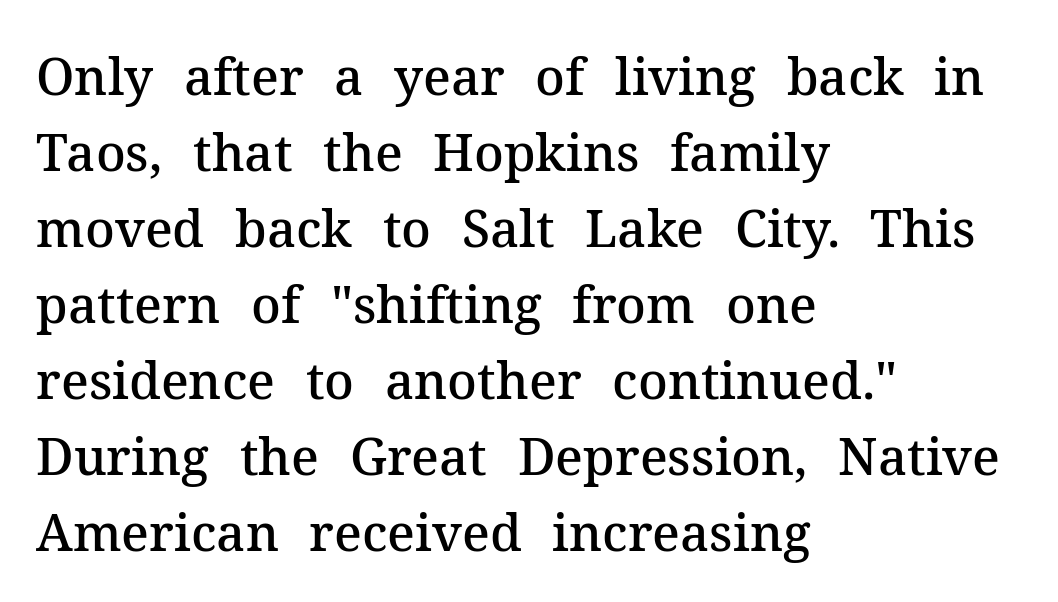
Strokes here are thickened, but only to semibold level. Do the letters lean? They stand straight. The compositor pushed each line to the left boundary. Regarding serifs, this sample has them. One glance says typical: line gaps are just what's usual.
